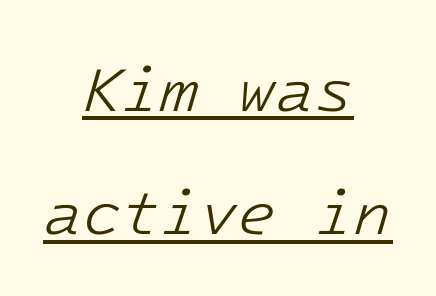
Stroke mass is kept to a normal reading level or below. Slanted lettering throughout. Caption: multi-line text, centered on the measure. Between one letter and the next there's only the usual sliver of space. Caption: lettering with a line underneath.
